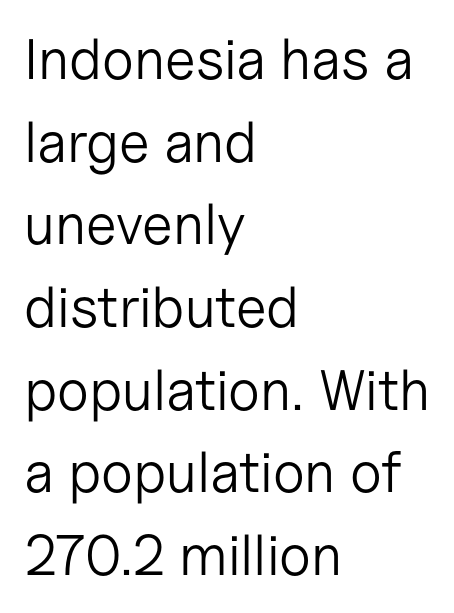
The image shows 57 px light sans-serif type, upright; set left-aligned, normal line spacing (1.45x), normal letter spacing, not underlined; low stroke contrast and a medium x-height.
